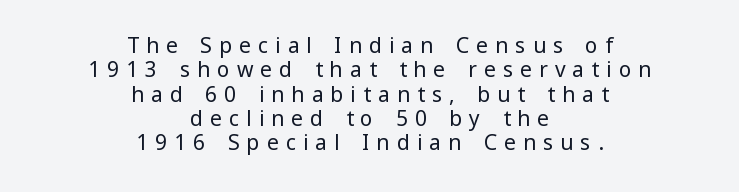
Q: Is the text bold? A: No.
Q: Is the text italic (slanted)? A: No, it is upright.
Q: Is the text underlined? A: No.
Q: How is the paragraph aligned? A: Centered.
Q: Is the spacing between letters normal or unusually wide? A: Unusually wide.
